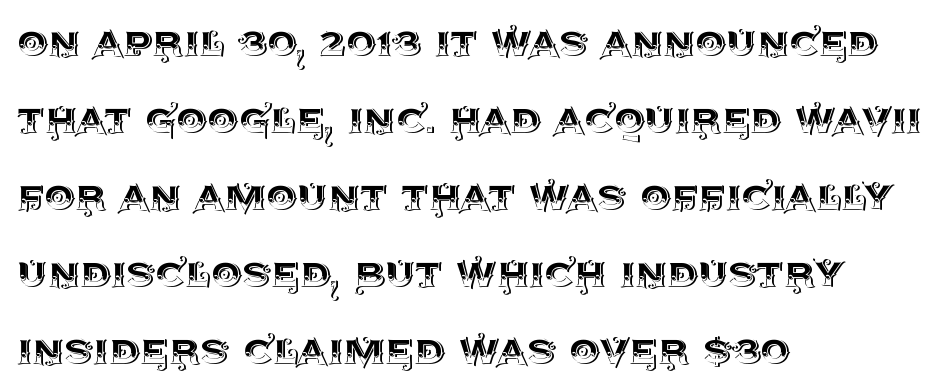
{"italic": "no", "width": "normal", "x_height": "large", "monospaced": "no", "underline": "no", "align": "left", "line_spacing": "normal", "line_spacing_ratio": 1.57, "letter_spacing": "normal", "letter_spacing_em": 0.0, "glyph_px": 49}
